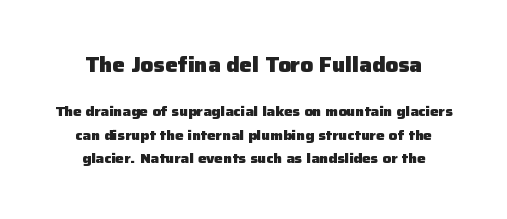
Q: Is the text bold? A: Yes.
Q: Is the text italic (slanted)? A: No, it is upright.
Q: Is the text underlined? A: No.
Q: How is the paragraph aligned? A: Centered.
Q: Is the spacing between letters normal or unusually wide? A: Normal.
Q: Is the spacing between lines tight, normal or loose? A: Normal.
Q: Which block of text is set in a larger size, the first (top) or the second (bottom)? A: The first (top) one.
